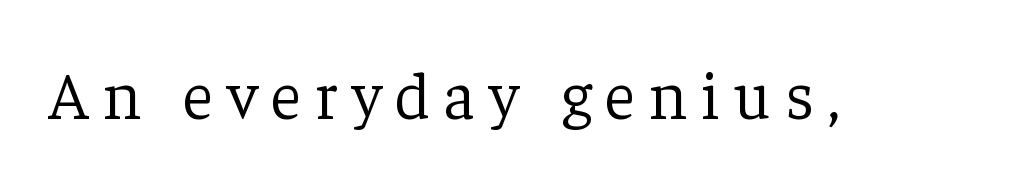
{"serif": "yes", "italic": "no", "bold": "no", "weight": "light", "width": "normal", "stroke_contrast": "low", "x_height": "medium", "monospaced": "no", "underline": "no", "letter_spacing": "wide", "letter_spacing_em": 0.21, "glyph_px": 67}
